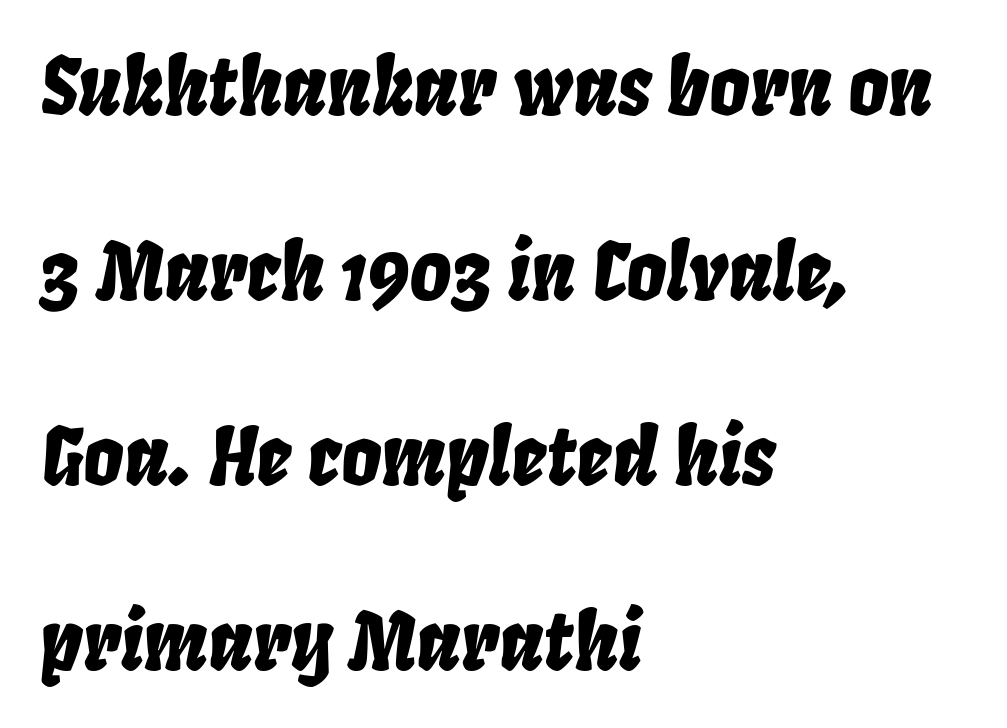
The image shows 79 px condensed type, italic (leaning right); set left-aligned, loose line spacing (2.34x), normal letter spacing, not underlined; low stroke contrast and a large x-height.
